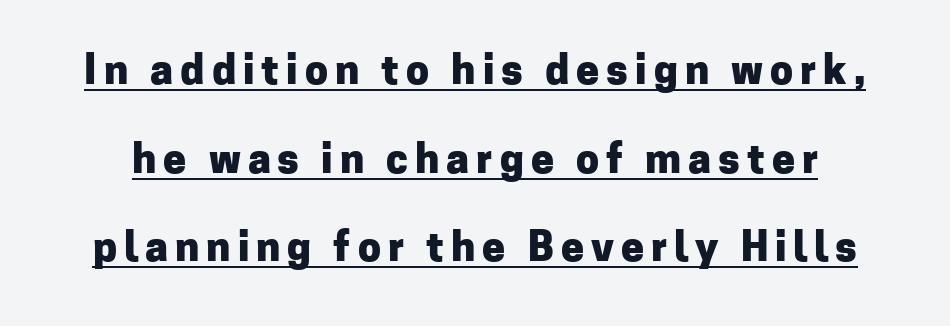
Q: Is the text bold? A: Yes.
Q: Is the text italic (slanted)? A: No, it is upright.
Q: Is the typeface a serif or a sans-serif typeface? A: Sans-serif.
Q: Is the text underlined? A: Yes.
Q: Is the spacing between lines tight, normal or loose? A: Loose.
Q: Width (condensed, normal, or wide)? A: Normal.
Q: Stroke contrast? A: Low.
Q: x-height? A: Medium.
Q: Monospaced? A: No.
